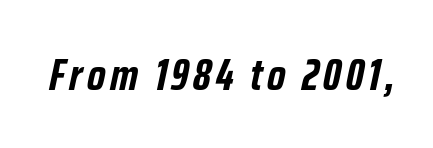
Plain, unruled lines of type. You can tell it's italic because the verticals aren't actually vertical. Think of a printed novel: that variable character pitch is what you see here. Stroke thickness is high; the sample reads as a true bold.
